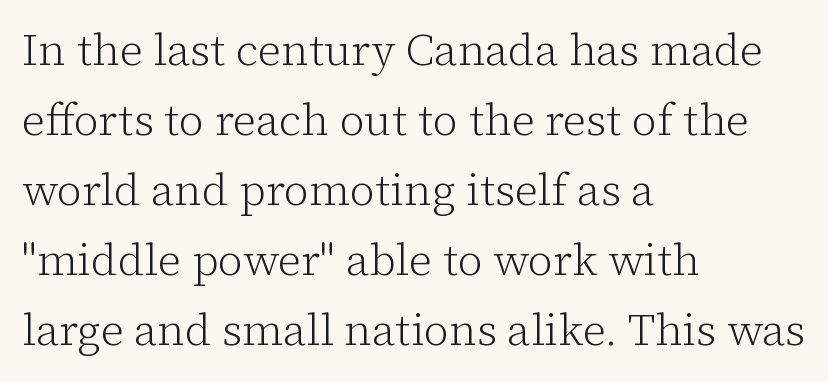
The image shows 44 px light serif type, upright; set left-aligned, normal line spacing (1.59x), normal letter spacing, not underlined; low stroke contrast and a medium x-height.
